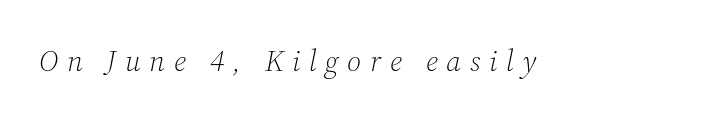
{"serif": "yes", "italic": "yes", "lean": "right", "slant_degrees": 12, "bold": "no", "weight": "light", "width": "normal", "stroke_contrast": "medium", "x_height": "medium", "monospaced": "no", "underline": "no", "letter_spacing": "wide", "letter_spacing_em": 0.29, "glyph_px": 30}
